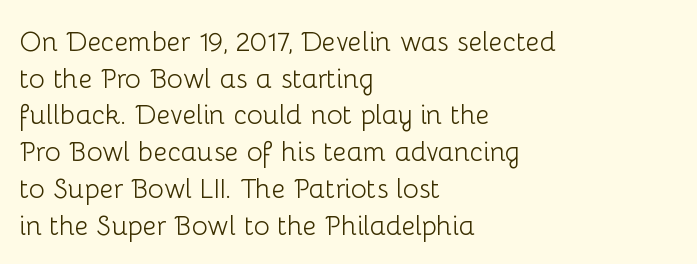
The image shows 27 px text type, upright; set left-aligned, normal line spacing (1.36x), normal letter spacing, not underlined.
